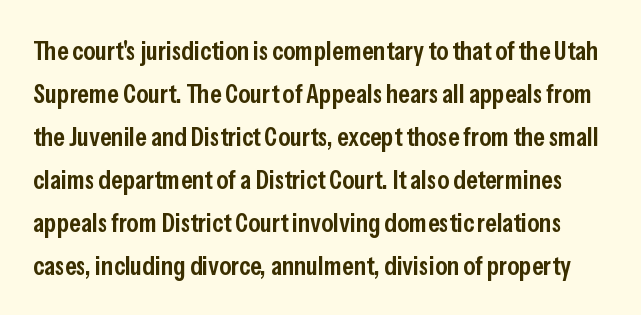
The image shows 27 px text type, upright; set normal line spacing (1.59x), normal letter spacing, not underlined.
